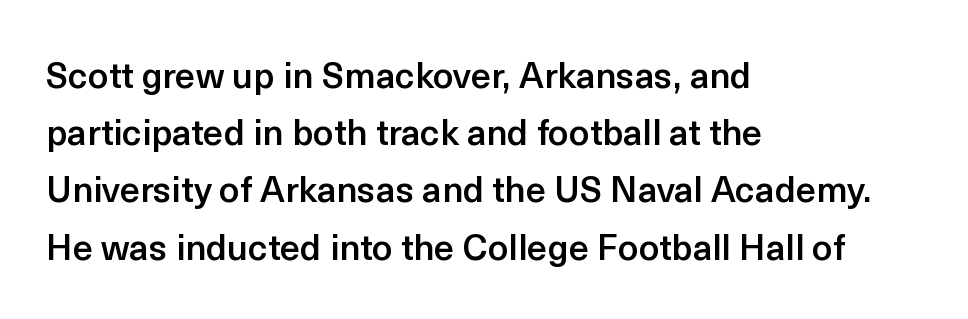
{"serif": "no", "italic": "no", "bold": "semi", "weight": "semibold", "width": "normal", "x_height": "medium", "monospaced": "no", "underline": "no", "align": "left", "line_spacing": "normal", "line_spacing_ratio": 1.59, "letter_spacing": "normal", "letter_spacing_em": 0.0, "glyph_px": 36}
